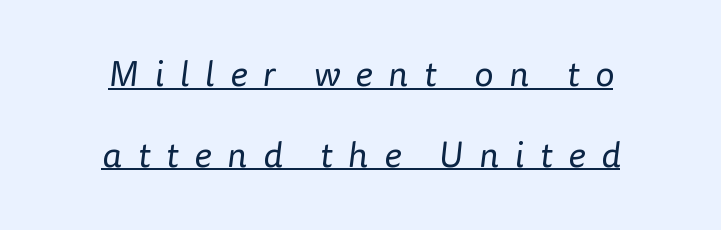
Short and long lines alike share a common midpoint. The typesetting does not lean heavy: it is not bold. Think of a printed novel: that variable character pitch is what you see here. The lettering is marked with a stroke running underneath it. Spacing between characters has been opened up far beyond the box default.
